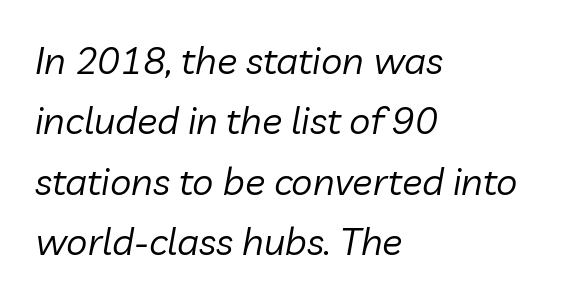
{"italic": "yes", "lean": "right", "slant_degrees": 10, "bold": "no", "weight": "regular", "width": "normal", "stroke_contrast": "low", "x_height": "medium", "monospaced": "no", "underline": "no", "align": "left", "line_spacing": "normal", "line_spacing_ratio": 1.59, "letter_spacing": "normal", "letter_spacing_em": 0.0, "glyph_px": 38}
